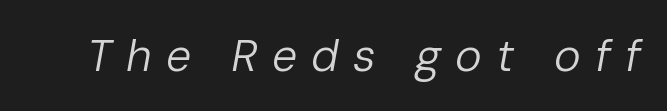
Stems here are at most as thick as an everyday book face. How are the letters spaced? Widely, with obvious added tracking. Think of a printed novel: that variable character pitch is what you see here. Check under the words: just untouched page. Observe the lean: these are italic letterforms.
